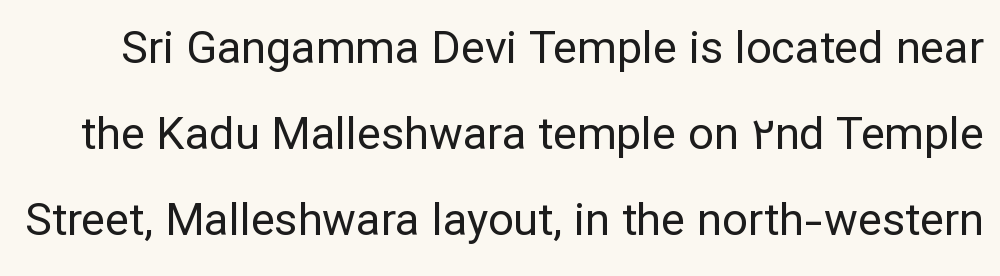
{"serif": "no", "italic": "no", "bold": "no", "weight": "regular", "width": "normal", "stroke_contrast": "low", "x_height": "medium", "monospaced": "no", "underline": "no", "line_spacing": "loose", "line_spacing_ratio": 1.91, "letter_spacing": "normal", "letter_spacing_em": 0.0, "glyph_px": 45}
